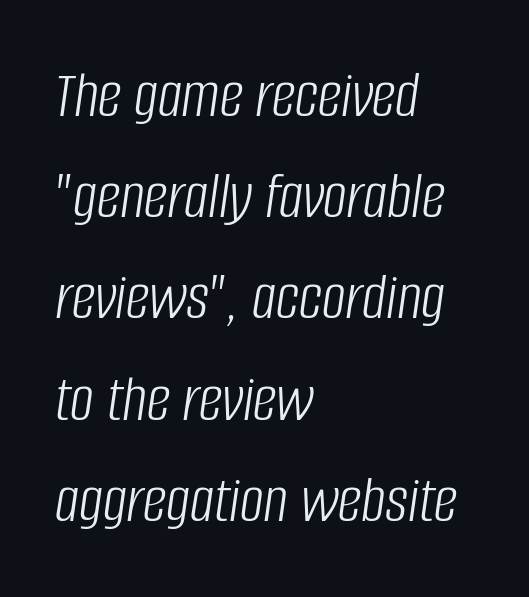
{"italic": "yes", "lean": "right", "slant_degrees": 8, "bold": "no", "weight": "light", "width": "condensed", "stroke_contrast": "low", "x_height": "large", "monospaced": "no", "underline": "no", "align": "left", "line_spacing": "normal", "line_spacing_ratio": 1.51, "letter_spacing": "normal", "letter_spacing_em": 0.0, "glyph_px": 67}
